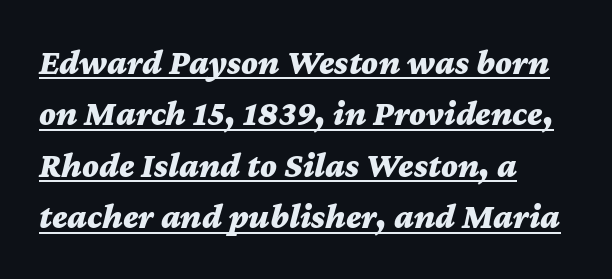
{"italic": "yes", "lean": "right", "slant_degrees": 12, "bold": "yes", "weight": "bold", "width": "wide", "stroke_contrast": "medium", "x_height": "medium", "monospaced": "no", "underline": "yes", "align": "left", "line_spacing": "normal", "line_spacing_ratio": 1.47, "letter_spacing": "normal", "letter_spacing_em": 0.0, "glyph_px": 35}
